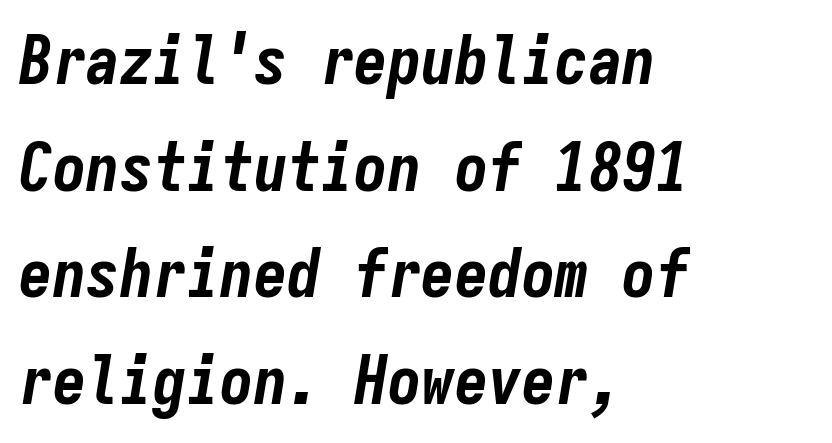
The image shows 67 px bold, condensed type, italic (leaning right), monospaced; set left-aligned, normal line spacing (1.59x), normal letter spacing, not underlined; low stroke contrast and a medium x-height.
